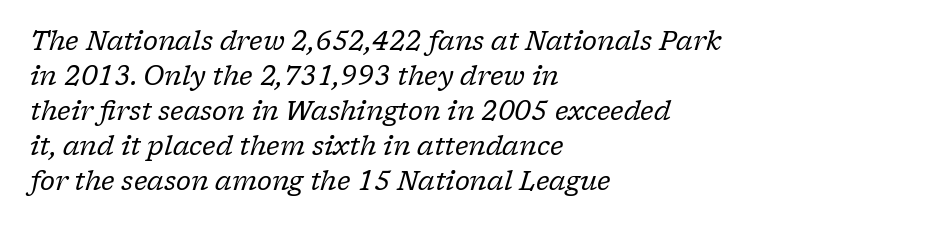
The image shows 26 px text type, italic (leaning right); set left-aligned, normal line spacing (1.35x), normal letter spacing, not underlined.
